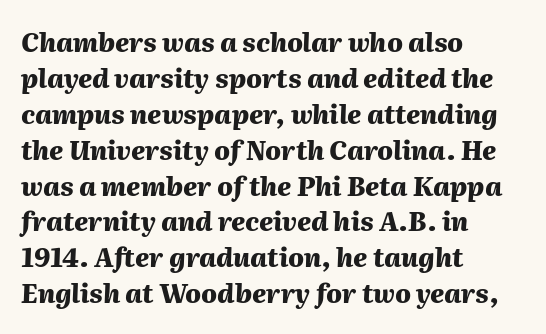
The image shows 26 px bold type, italic (leaning right); set left-aligned, normal line spacing (1.38x), normal letter spacing, not underlined.
